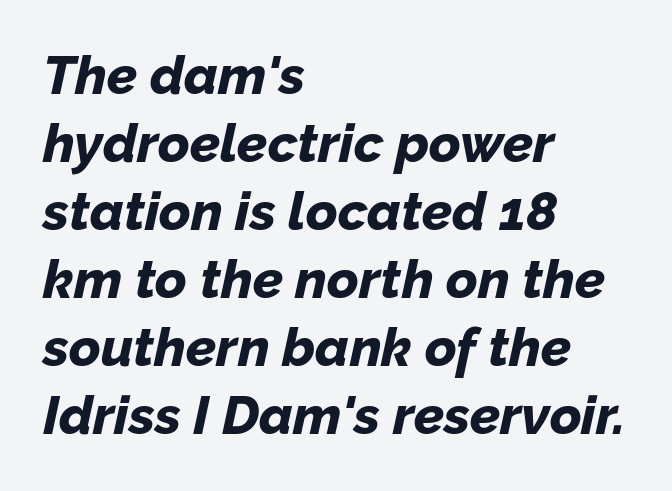
The image shows 54 px bold type, italic (leaning right); set left-aligned, normal line spacing (1.26x), normal letter spacing, not underlined; low stroke contrast and a medium x-height.
